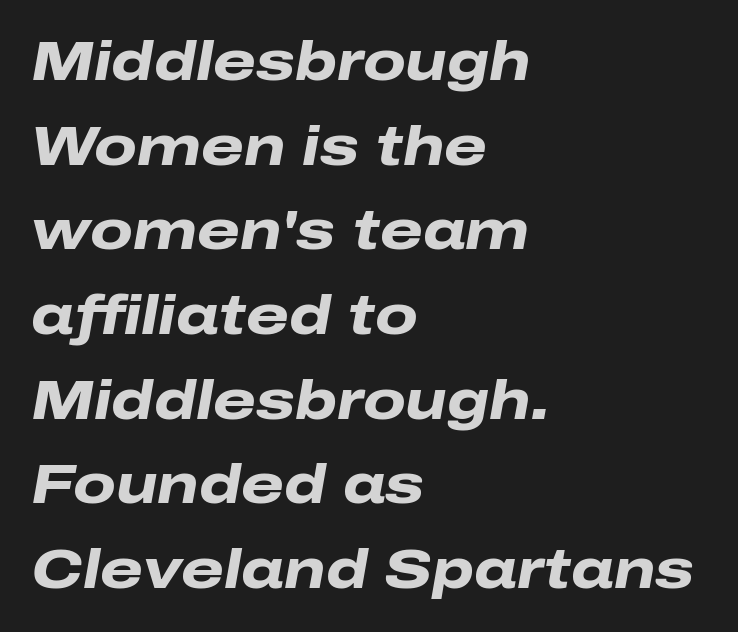
The image shows 55 px heavy, wide type, italic (leaning right); set left-aligned, normal line spacing (1.54x), normal letter spacing, not underlined; low stroke contrast and a medium x-height.
